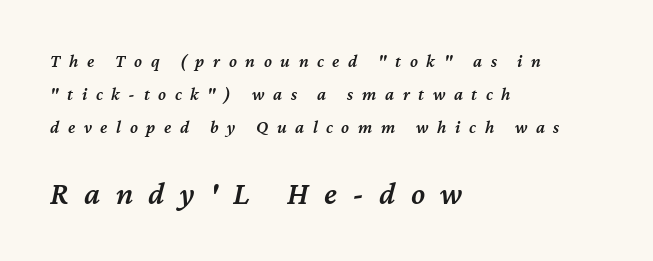
Do the characters align in a grid? No, the font is proportional. The letters in the lower block stand taller than those in the block above. The specimen omits any rule beneath the text block's lines. A semibold gives these letters moderate extra thickness, short of bold.
